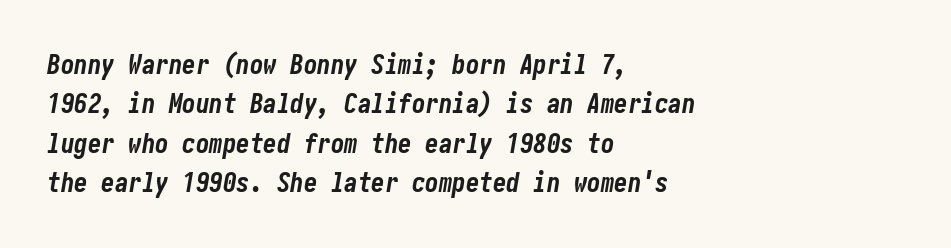
{"italic": "yes", "lean": "right", "slant_degrees": 10, "bold": "yes", "underline": "no", "align": "left", "line_spacing": "normal", "line_spacing_ratio": 1.46, "letter_spacing": "normal", "letter_spacing_em": 0.0, "glyph_px": 27}
